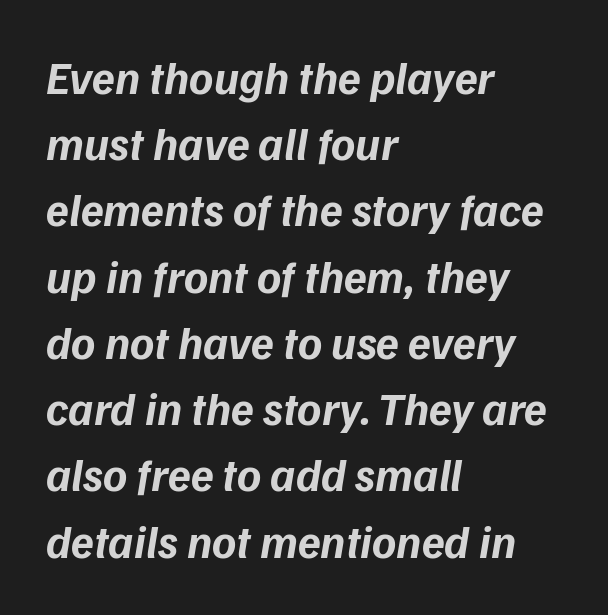
{"serif": "no", "bold": "yes", "weight": "bold", "width": "normal", "stroke_contrast": "low", "x_height": "medium", "monospaced": "no", "underline": "no", "align": "left", "line_spacing": "normal", "line_spacing_ratio": 1.44, "letter_spacing": "normal", "letter_spacing_em": 0.0, "glyph_px": 46}
